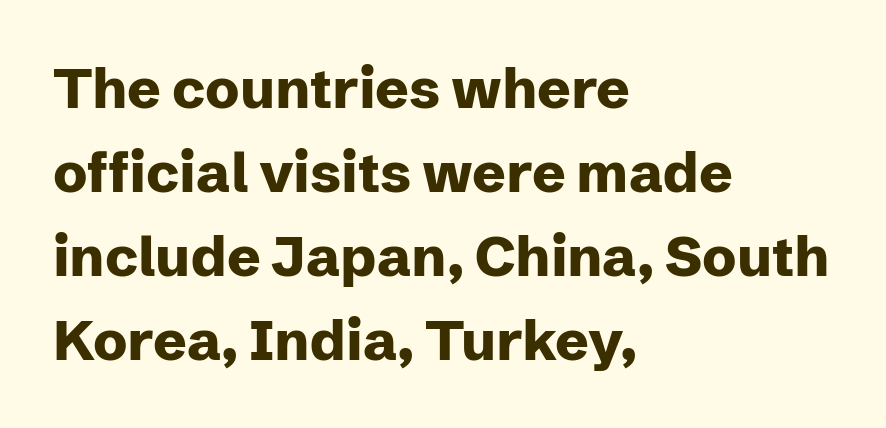
The font's upright variant was chosen for this text. Examine the stroke ends and you'll find no serifs. The rag falls on the right side of this text block. Interline gaps are of average width in this sample.
